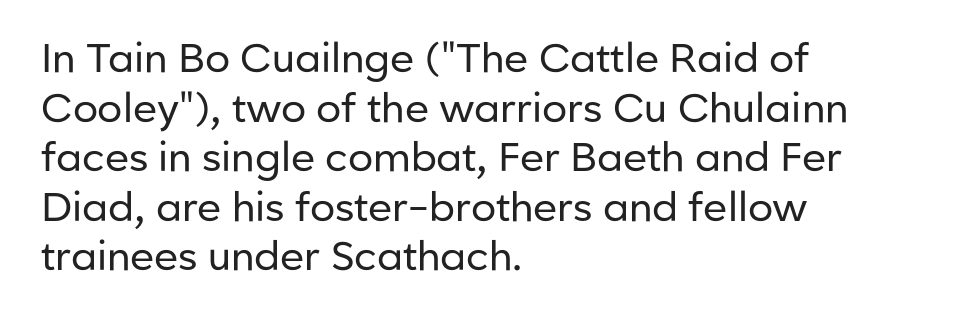
Q: Is the text bold? A: No.
Q: Is the text italic (slanted)? A: No, it is upright.
Q: Is the typeface a serif or a sans-serif typeface? A: Sans-serif.
Q: Is the text underlined? A: No.
Q: How is the paragraph aligned? A: Left-aligned.
Q: Is the spacing between letters normal or unusually wide? A: Normal.
Q: Width (condensed, normal, or wide)? A: Normal.
Q: Stroke contrast? A: Low.
Q: x-height? A: Medium.
Q: Monospaced? A: No.
